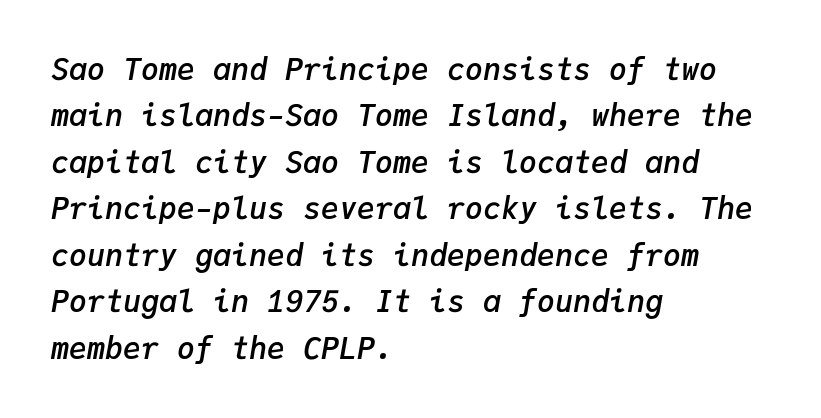
There's an unmistakable incline to the writing here. Every character here occupies the same horizontal width, giving the sample a typewriter-like rhythm. The tracking reads as untouched default to a designer's eye. The line-height multiplier appears to be the usual default. Short and long lines alike share a common starting point at left. The words here are not underlined.
